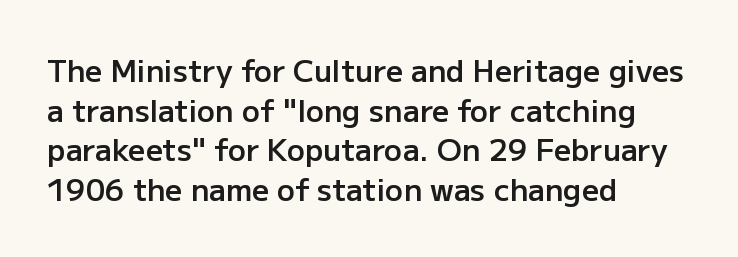
Does the leading feel generous? No, just average. Every letter is mildly thick-stroked: semibold rather than bold. Looks like regular typesetting: each glyph gets only the width it needs. The face used here is rendered with its standard letterfit. Typographically, this falls in the sans-serif category. Quick note: underline off.
